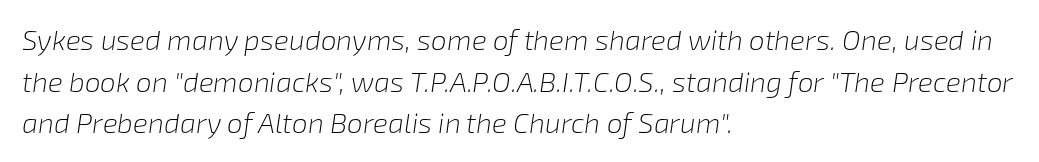
{"italic": "yes", "lean": "right", "slant_degrees": 8, "bold": "no", "weight": "light", "width": "normal", "stroke_contrast": "low", "x_height": "medium", "monospaced": "no", "underline": "no", "align": "left", "line_spacing": "normal", "line_spacing_ratio": 1.49, "letter_spacing": "normal", "letter_spacing_em": 0.0, "glyph_px": 28}
